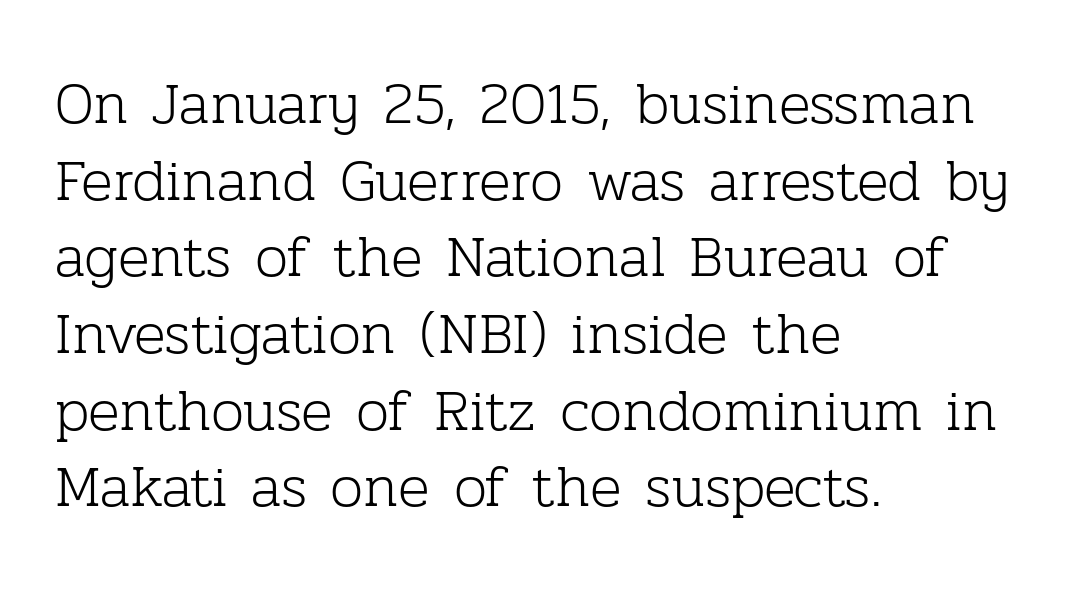
The image shows 59 px light serif type, upright; set left-aligned, normal line spacing (1.3x), normal letter spacing, not underlined; low stroke contrast and a medium x-height.
